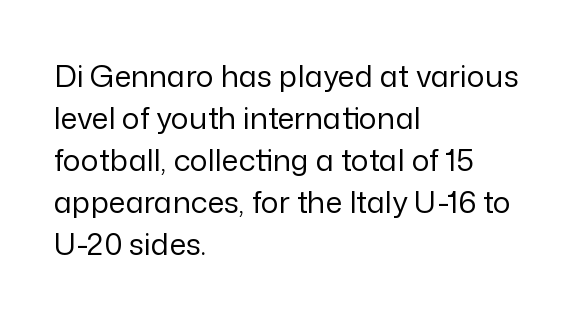
This rendering employs a face without finishing strokes, i.e., a sans-serif. Type without underlining. A typesetter would mark this as roman, not italic. Counters stay open thanks to moderate or lighter strokes. Is this a fixed-width face? No — the glyphs have proportional, varying widths.
